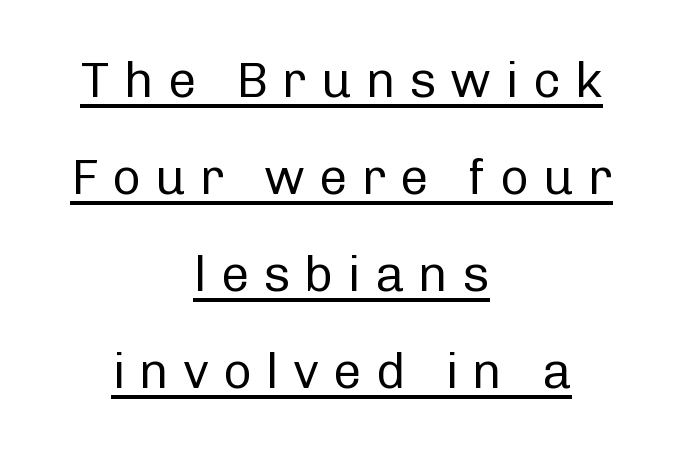
The image shows 50 px regular-weight sans-serif type, upright; set centered, loose line spacing (1.94x), unusually wide letter spacing (+0.28 em), underlined; low stroke contrast and a medium x-height.
